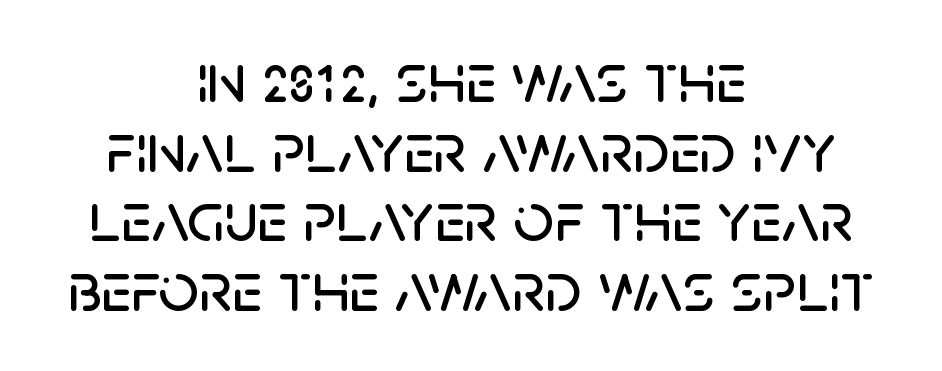
Every character sits straight up, as roman type does. There is no visible air inserted between adjacent glyphs. A centered setting, common on invitations and titles, is used for this passage. Typographically, this falls in the sans-serif category.
